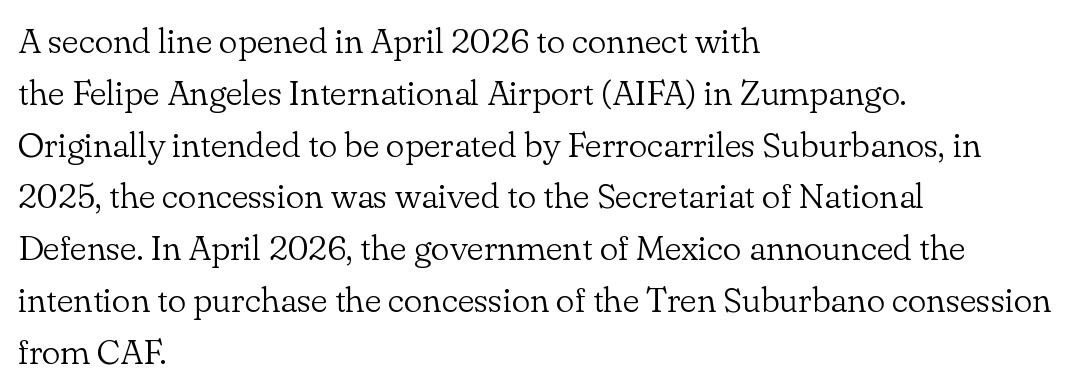
{"serif": "yes", "italic": "no", "bold": "no", "weight": "light", "width": "normal", "stroke_contrast": "low", "x_height": "small", "monospaced": "no", "underline": "no", "align": "left", "line_spacing": "normal", "line_spacing_ratio": 1.48, "letter_spacing": "normal", "letter_spacing_em": 0.0, "glyph_px": 35}
